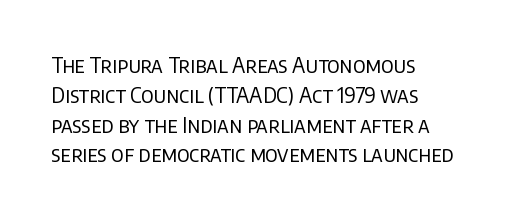
The image shows 21 px text type, upright; set left-aligned, normal line spacing (1.42x), normal letter spacing, not underlined.
